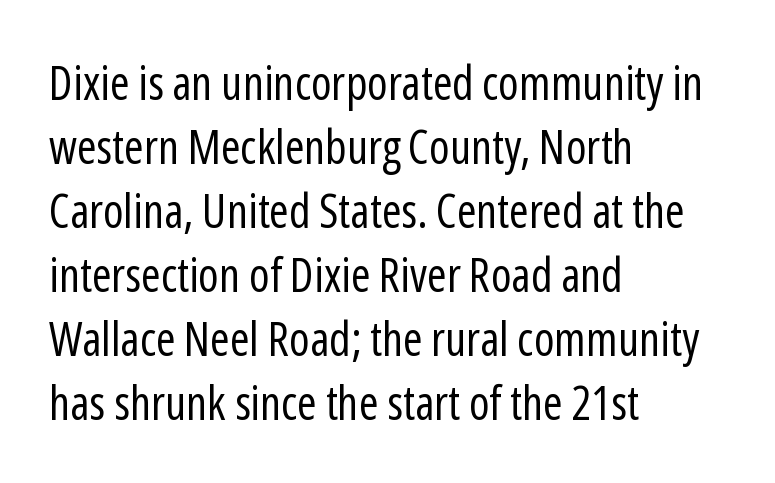
{"serif": "no", "italic": "no", "bold": "no", "weight": "regular", "width": "condensed", "stroke_contrast": "low", "x_height": "medium", "monospaced": "no", "underline": "no", "align": "left", "line_spacing": "normal", "line_spacing_ratio": 1.36, "letter_spacing": "normal", "letter_spacing_em": 0.0, "glyph_px": 47}
